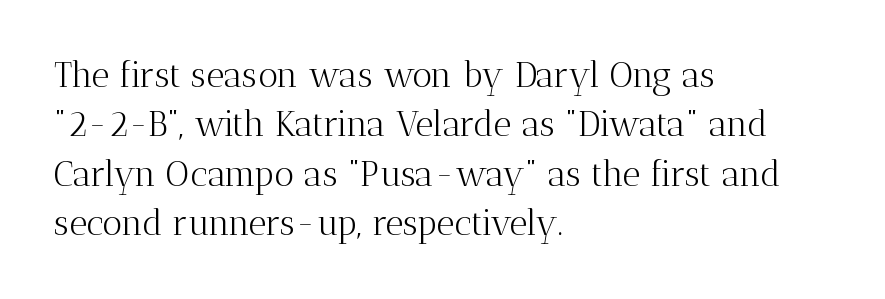
How would I describe the line gaps? Plain and ordinary. Posture: straight, roman, zero tilt. Layout note: lines flush left. A quiet, ordinary-to-light weight characterises the typeface.
